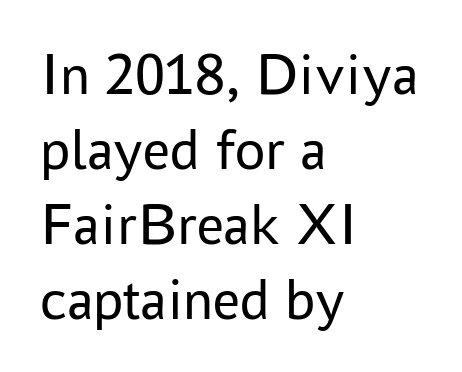
{"serif": "no", "italic": "no", "bold": "no", "weight": "regular", "width": "normal", "stroke_contrast": "low", "x_height": "medium", "monospaced": "no", "underline": "no", "align": "left", "line_spacing": "normal", "line_spacing_ratio": 1.25, "letter_spacing": "normal", "letter_spacing_em": 0.0, "glyph_px": 60}
